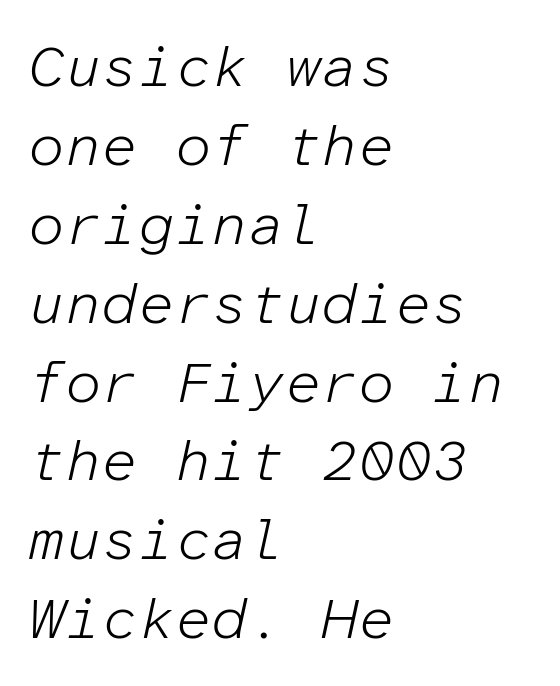
{"italic": "yes", "lean": "right", "slant_degrees": 12, "bold": "no", "weight": "light", "width": "normal", "stroke_contrast": "low", "x_height": "medium", "monospaced": "yes", "underline": "no", "align": "left", "line_spacing": "normal", "line_spacing_ratio": 1.36, "letter_spacing": "normal", "letter_spacing_em": 0.0, "glyph_px": 58}
